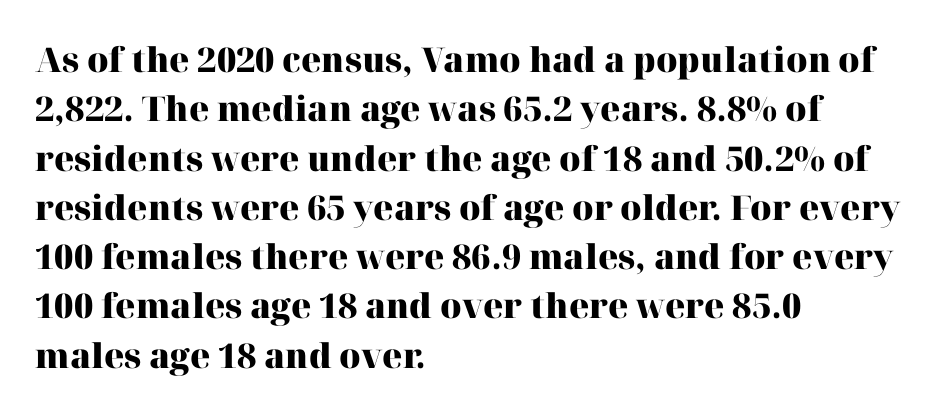
The glyphs are unaccompanied by any horizontal stroke below them. The passage shown is typed in a proportional face where columns would drift. Whoever set this chose a conventional vertical rhythm. I'd call this a serif setting — the letters wear small feet. The passage shown is emphatically bold. Left-aligned paragraph, ragged on the right.
